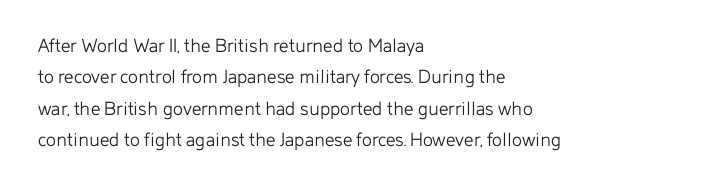
Each row of text sits above clean, open space. Italic? Not at all — the glyphs are vertical. Typeset ragged right — the left edge is the straight one. Each word holds together tightly as a unit, with standard inter-letter gaps. Interline gaps are of average width in this sample.
